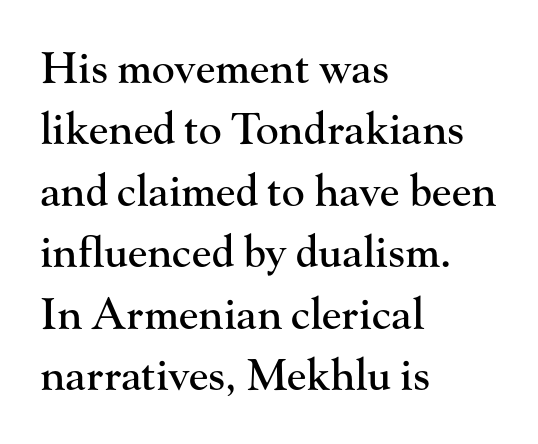
Is this a fixed-width face? No — the glyphs have proportional, varying widths. Caption: multi-line text, flush left, ragged right. A bare baseline throughout the passage. When letters stand straight like this, we call the style roman or upright. Vertically, the passage feels balanced, rows spaced as you'd expect.
